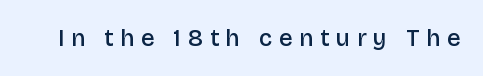
Unmarked baselines from the first word to the last. Display-style spreading of the glyphs; the letterfit is very open. Stems and bowls a touch heavier than normal — semibold. When letters stand straight like this, we call the style roman or upright.
